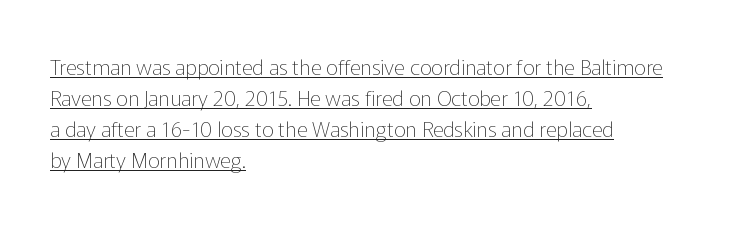
Q: Is the text bold? A: No.
Q: Is the text italic (slanted)? A: No, it is upright.
Q: Is the text underlined? A: Yes.
Q: How is the paragraph aligned? A: Left-aligned.
Q: Is the spacing between letters normal or unusually wide? A: Normal.
Q: Is the spacing between lines tight, normal or loose? A: Normal.
